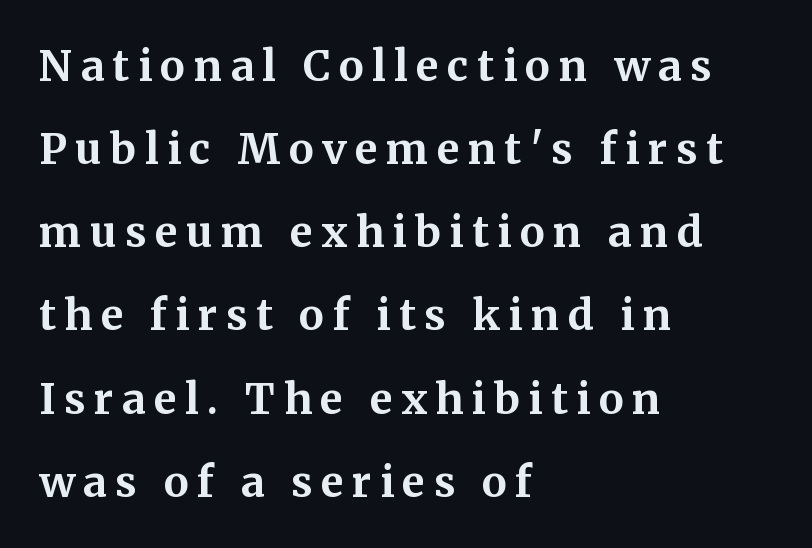
Q: Is the text bold? A: Yes.
Q: Is the text italic (slanted)? A: No, it is upright.
Q: Is the typeface a serif or a sans-serif typeface? A: Serif.
Q: Is the text underlined? A: No.
Q: How is the paragraph aligned? A: Left-aligned.
Q: Is the spacing between letters normal or unusually wide? A: Unusually wide.
Q: Is the spacing between lines tight, normal or loose? A: Loose.
Q: Width (condensed, normal, or wide)? A: Normal.
Q: Stroke contrast? A: Medium.
Q: x-height? A: Medium.
Q: Monospaced? A: No.
